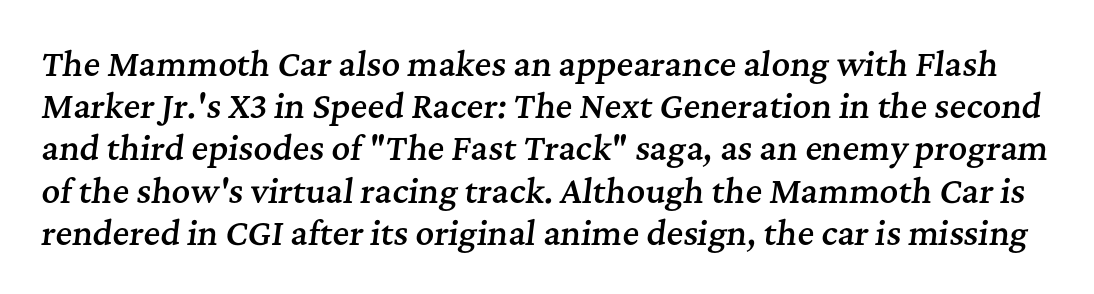
Q: Is the text bold? A: Semi-bold.
Q: Is the text italic (slanted)? A: Yes, it leans right by about 7 degrees.
Q: Is the typeface a serif or a sans-serif typeface? A: Serif.
Q: Is the text underlined? A: No.
Q: Is the spacing between letters normal or unusually wide? A: Normal.
Q: Is the spacing between lines tight, normal or loose? A: Normal.
Q: Width (condensed, normal, or wide)? A: Normal.
Q: Stroke contrast? A: Medium.
Q: x-height? A: Medium.
Q: Monospaced? A: No.
